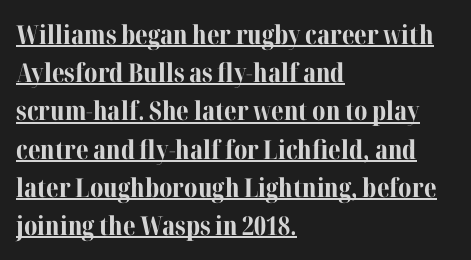
Q: Is the text bold? A: Yes.
Q: Is the text italic (slanted)? A: No, it is upright.
Q: Is the text underlined? A: Yes.
Q: How is the paragraph aligned? A: Left-aligned.
Q: Is the spacing between letters normal or unusually wide? A: Normal.
Q: Is the spacing between lines tight, normal or loose? A: Normal.
